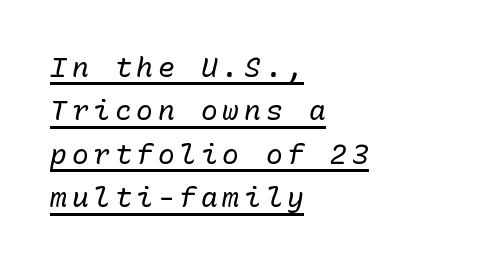
{"italic": "yes", "lean": "right", "slant_degrees": 10, "bold": "no", "weight": "regular", "width": "normal", "stroke_contrast": "low", "x_height": "medium", "monospaced": "yes", "underline": "yes", "align": "left", "line_spacing": "normal", "line_spacing_ratio": 1.55, "glyph_px": 28}
